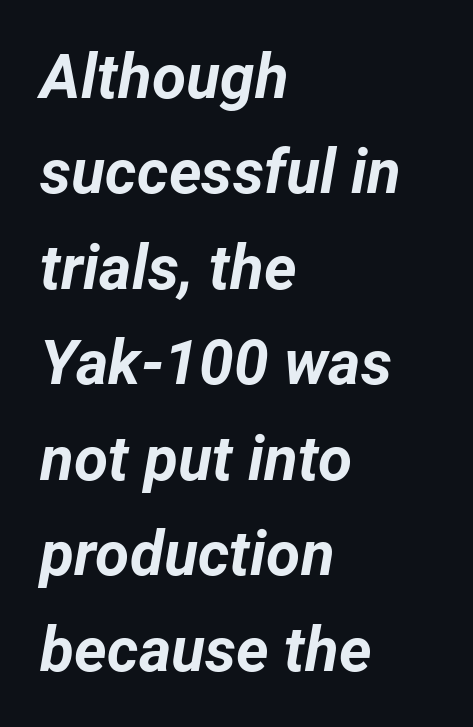
What weight is shown? A full bold with thick strokes. The rendering uses a moderate line-height, typical for paragraphs. The rendering keeps characters at their native spacing. A clean baseline with only descenders dipping below it. Is this a fixed-width face? No — the glyphs have proportional, varying widths.
